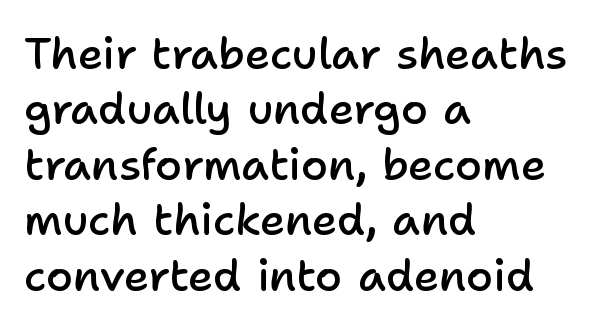
{"serif": "no", "italic": "no", "bold": "semi", "weight": "semibold", "width": "normal", "stroke_contrast": "low", "x_height": "medium", "monospaced": "no", "underline": "no", "align": "left", "line_spacing": "normal", "line_spacing_ratio": 1.26, "letter_spacing": "normal", "letter_spacing_em": 0.0, "glyph_px": 44}
